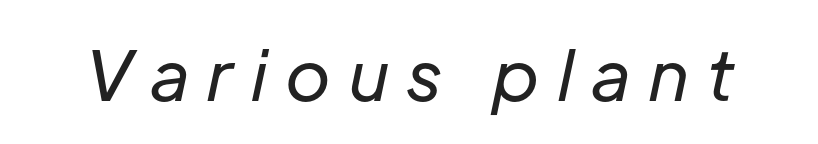
The gap between lines stays unmarked. Proportional: the letters do not fall into vertical columns. Characters are canted at an angle relative to the baseline's perpendicular. Compared with typical body copy, the letter spacing here is much looser. Stroke mass is kept to a normal reading level or below.
